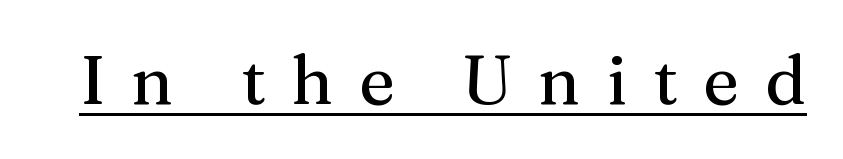
Q: Is the text italic (slanted)? A: No, it is upright.
Q: Is the typeface a serif or a sans-serif typeface? A: Serif.
Q: Is the text underlined? A: Yes.
Q: Is the spacing between letters normal or unusually wide? A: Unusually wide.
Q: Width (condensed, normal, or wide)? A: Normal.
Q: Stroke contrast? A: Medium.
Q: x-height? A: Medium.
Q: Monospaced? A: No.
